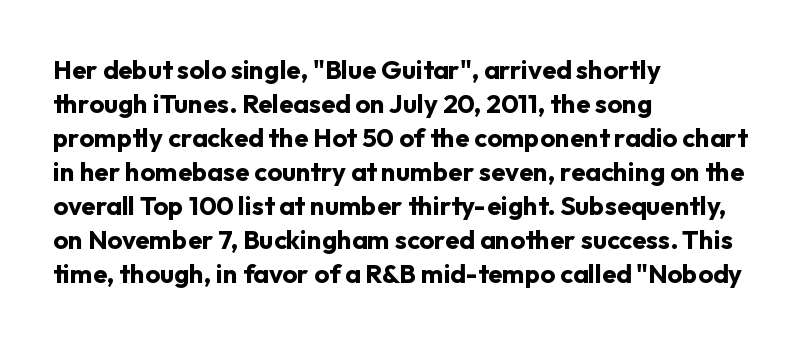
{"italic": "no", "bold": "yes", "underline": "no", "align": "left", "line_spacing": "normal", "line_spacing_ratio": 1.31, "letter_spacing": "normal", "letter_spacing_em": 0.0, "glyph_px": 26}
